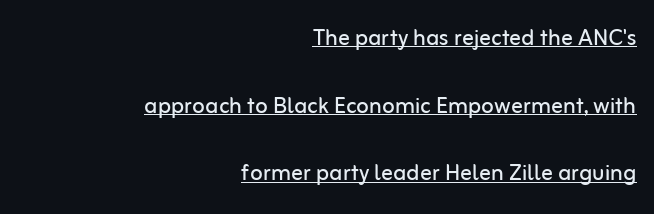
Q: Is the text bold? A: No.
Q: Is the text italic (slanted)? A: No, it is upright.
Q: Is the typeface a serif or a sans-serif typeface? A: Sans-serif.
Q: Is the text underlined? A: Yes.
Q: How is the paragraph aligned? A: Right-aligned.
Q: Is the spacing between letters normal or unusually wide? A: Normal.
Q: Is the spacing between lines tight, normal or loose? A: Loose.
Q: Width (condensed, normal, or wide)? A: Normal.
Q: Stroke contrast? A: Low.
Q: x-height? A: Medium.
Q: Monospaced? A: No.
